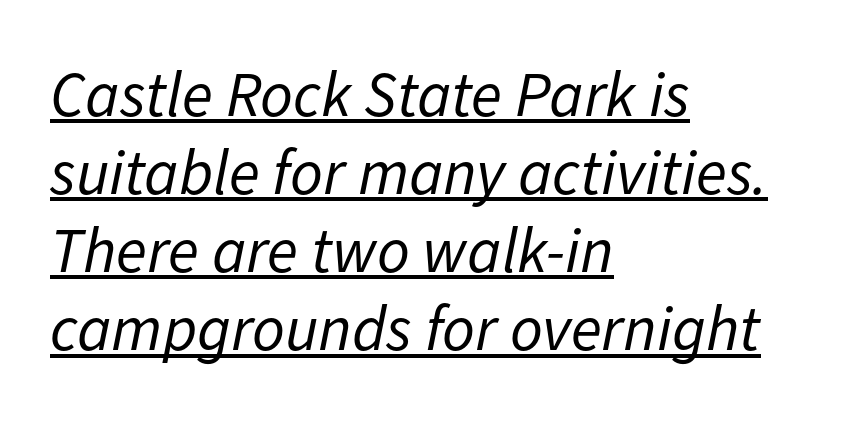
The image shows 64 px regular-weight type, italic (leaning right); set left-aligned, line spacing 1.22x, normal letter spacing, underlined; low stroke contrast and a medium x-height.
